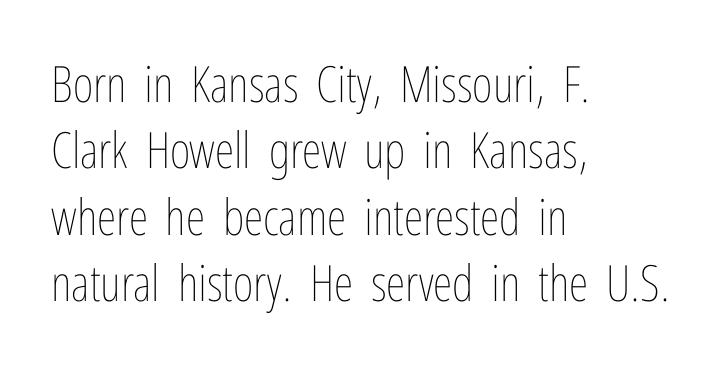
{"italic": "no", "bold": "no", "weight": "thin", "width": "condensed", "stroke_contrast": "low", "x_height": "medium", "monospaced": "no", "underline": "no", "align": "left", "line_spacing": "normal", "line_spacing_ratio": 1.33, "letter_spacing": "normal", "letter_spacing_em": 0.0, "glyph_px": 50}
